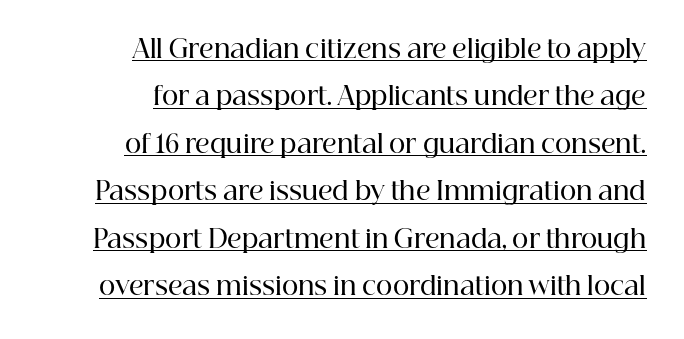
Q: Is the text bold? A: Semi-bold.
Q: Is the text italic (slanted)? A: No, it is upright.
Q: Is the text underlined? A: Yes.
Q: How is the paragraph aligned? A: Right-aligned.
Q: Is the spacing between letters normal or unusually wide? A: Normal.
Q: Is the spacing between lines tight, normal or loose? A: Loose.
